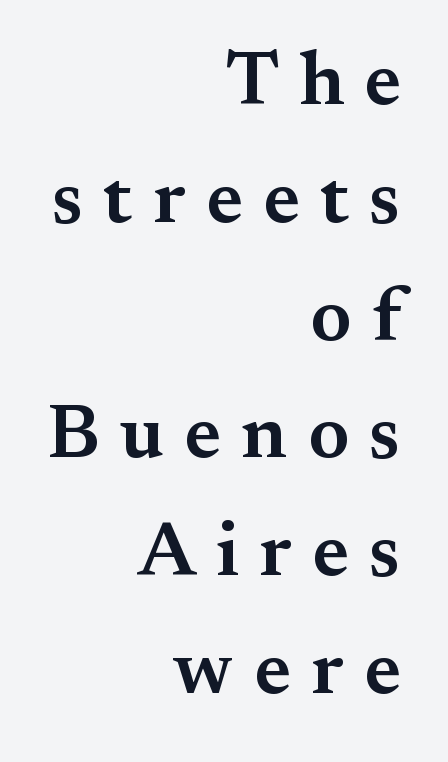
The paragraph has a hard right edge and a soft left edge. Descender tails drop into unmarked territory. Stroke thickness is moderately raised; the sample reads as semibold. Typographically, this falls in the serif category. Honestly, the row spacing looks completely unremarkable.
